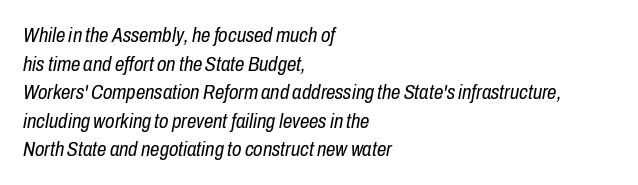
Q: Is the text bold? A: No.
Q: Is the text italic (slanted)? A: Yes, it leans right by about 10 degrees.
Q: Is the text underlined? A: No.
Q: How is the paragraph aligned? A: Left-aligned.
Q: Is the spacing between letters normal or unusually wide? A: Normal.
Q: Is the spacing between lines tight, normal or loose? A: Normal.
